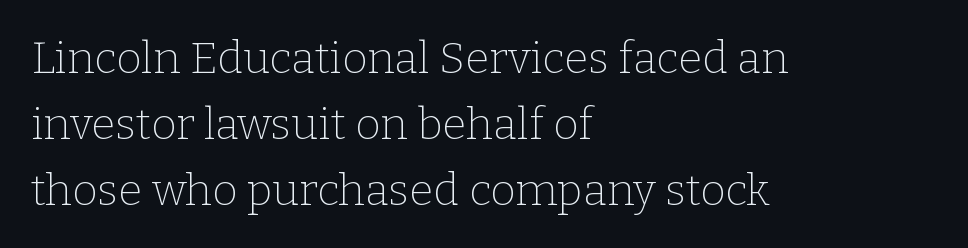
The designer left line spacing at the default. Caption: multi-line text, flush left, ragged right. Note the varied advance widths — an 'i' is clearly narrower than an 'm'. Look at the tracking — it's just the regular setting, nothing added. Italic: no, the glyphs are upright roman.
